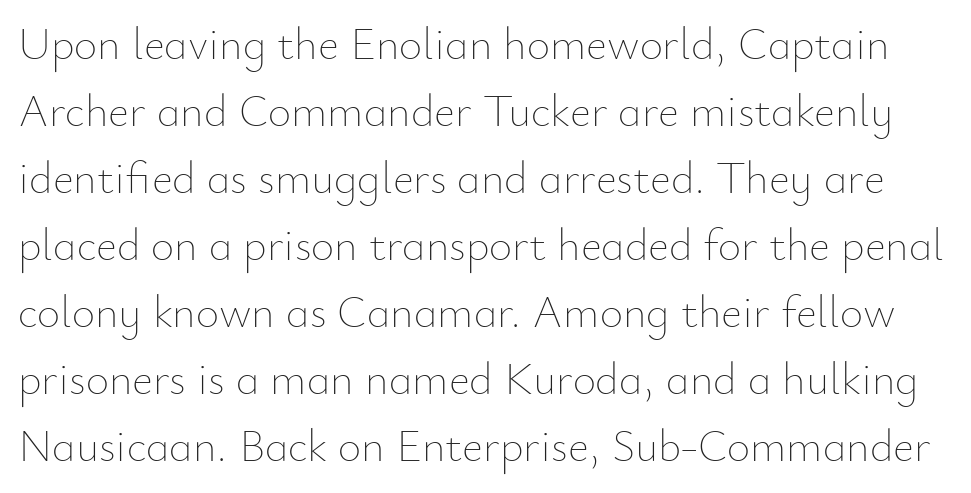
Q: Is the text bold? A: No.
Q: Is the text italic (slanted)? A: No, it is upright.
Q: Is the text underlined? A: No.
Q: Is the spacing between letters normal or unusually wide? A: Normal.
Q: Is the spacing between lines tight, normal or loose? A: Normal.
Q: Width (condensed, normal, or wide)? A: Normal.
Q: Stroke contrast? A: Low.
Q: x-height? A: Small.
Q: Monospaced? A: No.
